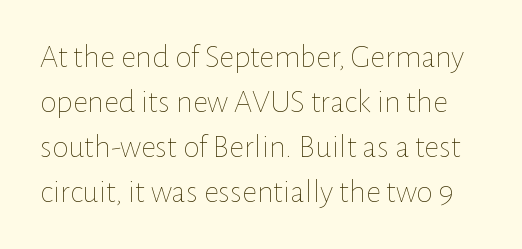
{"italic": "no", "bold": "no", "weight": "thin", "width": "normal", "stroke_contrast": "low", "x_height": "medium", "monospaced": "no", "underline": "no", "line_spacing": "normal", "line_spacing_ratio": 1.36, "letter_spacing": "normal", "letter_spacing_em": 0.0, "glyph_px": 33}
